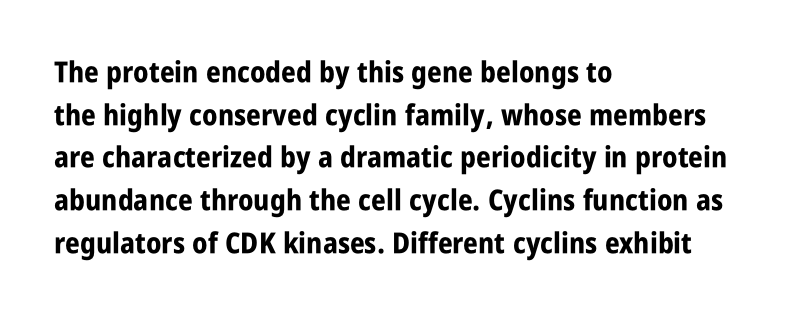
Q: Is the text bold? A: Yes.
Q: Is the text italic (slanted)? A: No, it is upright.
Q: Is the typeface a serif or a sans-serif typeface? A: Sans-serif.
Q: Is the text underlined? A: No.
Q: How is the paragraph aligned? A: Left-aligned.
Q: Is the spacing between letters normal or unusually wide? A: Normal.
Q: Is the spacing between lines tight, normal or loose? A: Normal.
Q: Width (condensed, normal, or wide)? A: Condensed.
Q: Stroke contrast? A: Low.
Q: x-height? A: Large.
Q: Monospaced? A: No.
